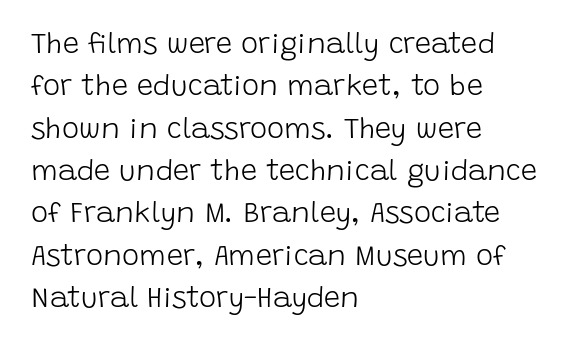
Q: Is the text bold? A: No.
Q: Is the text italic (slanted)? A: No, it is upright.
Q: Is the typeface a serif or a sans-serif typeface? A: Sans-serif.
Q: Is the text underlined? A: No.
Q: How is the paragraph aligned? A: Left-aligned.
Q: Is the spacing between letters normal or unusually wide? A: Normal.
Q: Is the spacing between lines tight, normal or loose? A: Normal.
Q: Width (condensed, normal, or wide)? A: Normal.
Q: Stroke contrast? A: Low.
Q: x-height? A: Large.
Q: Monospaced? A: No.
